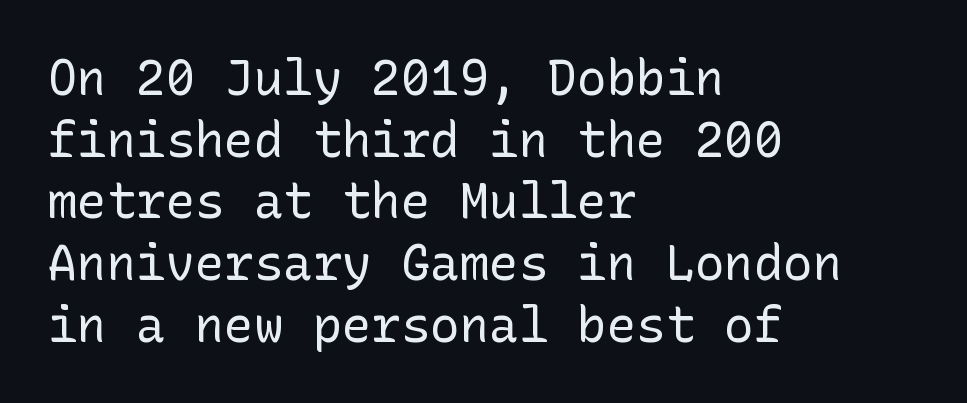
In terms of leading, this rendering sits right in the middle. This rendering features lettering with no underline. This rendering leaves character spacing at its baseline value. The characters are drawn with everyday or finer stroke widths.
